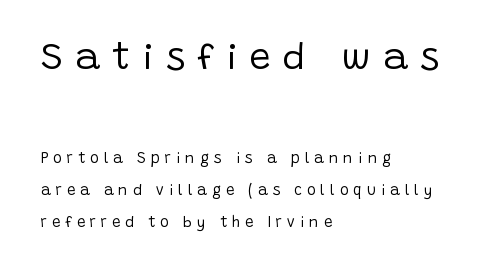
{"serif": "no", "italic": "no", "bold": "no", "weight": "regular", "width": "normal", "stroke_contrast": "low", "x_height": "large", "monospaced": "no", "underline": "no", "align": "left", "line_spacing": "loose", "line_spacing_ratio": 2.13, "letter_spacing": "wide", "letter_spacing_em": 0.32, "larger_block": "first", "size_ratio": 2.53, "glyph_px": 38}
